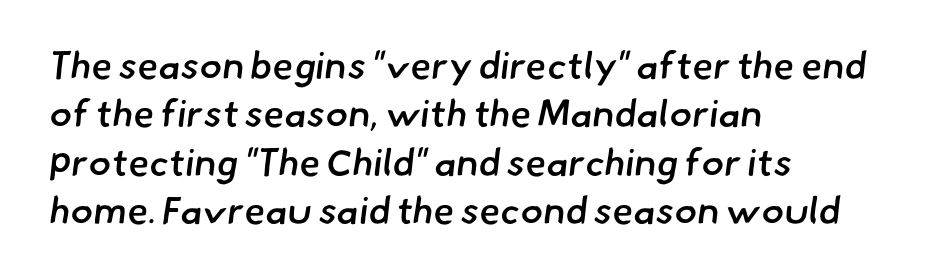
Q: Is the text bold? A: Semi-bold.
Q: Is the typeface a serif or a sans-serif typeface? A: Sans-serif.
Q: Is the text underlined? A: No.
Q: How is the paragraph aligned? A: Left-aligned.
Q: Is the spacing between letters normal or unusually wide? A: Normal.
Q: Is the spacing between lines tight, normal or loose? A: Normal.
Q: Width (condensed, normal, or wide)? A: Normal.
Q: Stroke contrast? A: Low.
Q: x-height? A: Small.
Q: Monospaced? A: No.
